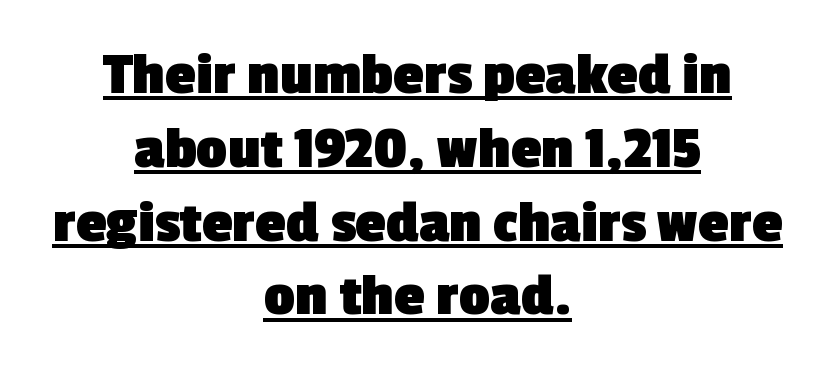
{"serif": "no", "bold": "yes", "weight": "heavy", "width": "normal", "x_height": "medium", "monospaced": "no", "underline": "yes", "align": "center", "line_spacing_ratio": 1.21, "letter_spacing": "normal", "letter_spacing_em": 0.0, "glyph_px": 61}
